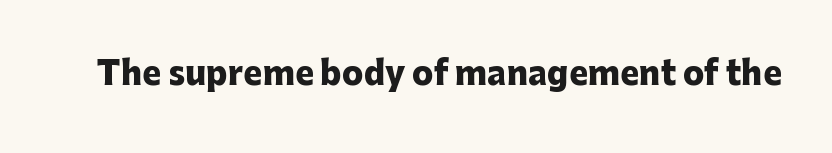
{"serif": "no", "italic": "no", "bold": "yes", "weight": "heavy", "width": "normal", "stroke_contrast": "low", "x_height": "medium", "monospaced": "no", "underline": "no", "letter_spacing": "normal", "letter_spacing_em": 0.0, "glyph_px": 32}
